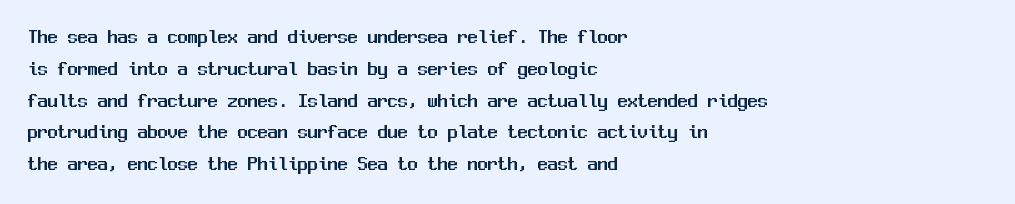
{"italic": "no", "underline": "no", "align": "left", "line_spacing": "normal", "line_spacing_ratio": 1.59, "letter_spacing": "normal", "letter_spacing_em": 0.0, "glyph_px": 20}
